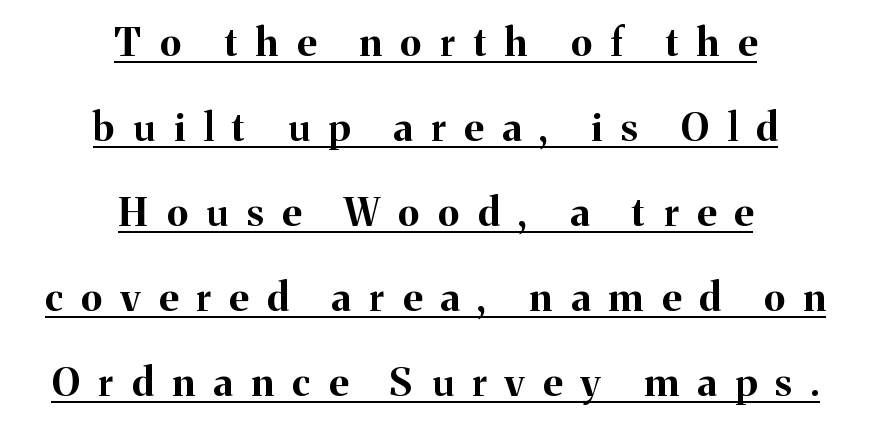
Summary of vertical rhythm: relaxed, with wide interline spacing. The typography opts for an upright posture over an oblique one. Visually the block forms a symmetrical silhouette, jagged on both flanks. The passage shown is typed in a proportional face where columns would drift. I'd describe the lettering as bold — thick and assertive. This sample carries an underscore along the baseline area.
